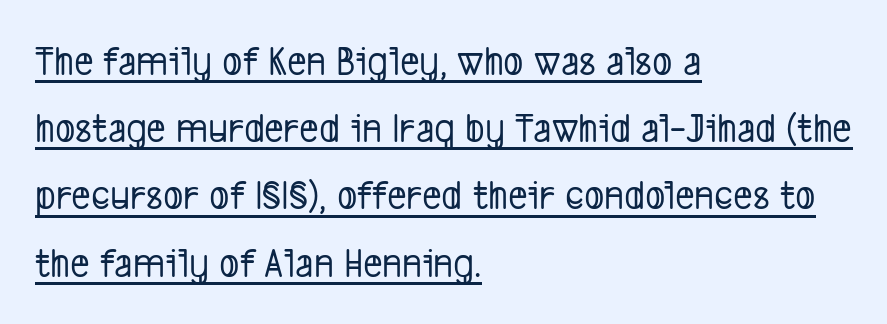
{"serif": "no", "width": "condensed", "stroke_contrast": "low", "x_height": "medium", "monospaced": "no", "underline": "yes", "align": "left", "line_spacing": "normal", "line_spacing_ratio": 1.6, "letter_spacing": "normal", "letter_spacing_em": 0.0, "glyph_px": 42}
